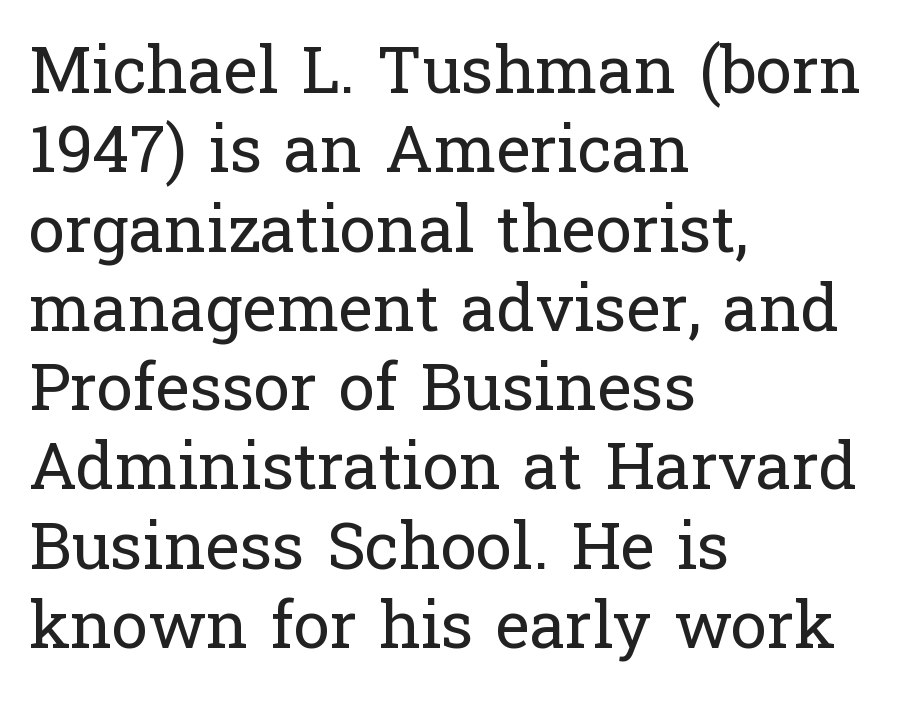
Q: Is the text bold? A: No.
Q: Is the text italic (slanted)? A: No, it is upright.
Q: Is the typeface a serif or a sans-serif typeface? A: Serif.
Q: Is the text underlined? A: No.
Q: How is the paragraph aligned? A: Left-aligned.
Q: Is the spacing between letters normal or unusually wide? A: Normal.
Q: Width (condensed, normal, or wide)? A: Normal.
Q: Stroke contrast? A: Low.
Q: x-height? A: Medium.
Q: Monospaced? A: No.
